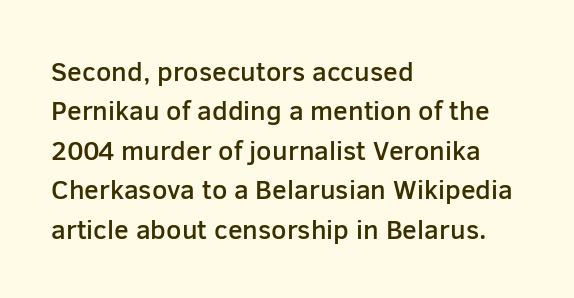
Q: Is the text bold? A: Semi-bold.
Q: Is the text italic (slanted)? A: No, it is upright.
Q: Is the text underlined? A: No.
Q: How is the paragraph aligned? A: Left-aligned.
Q: Is the spacing between letters normal or unusually wide? A: Normal.
Q: Is the spacing between lines tight, normal or loose? A: Normal.
